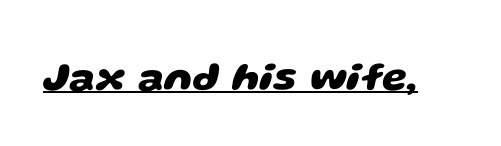
The image shows 40 px heavy, wide sans-serif type; set normal letter spacing, underlined; low stroke contrast and a large x-height.
